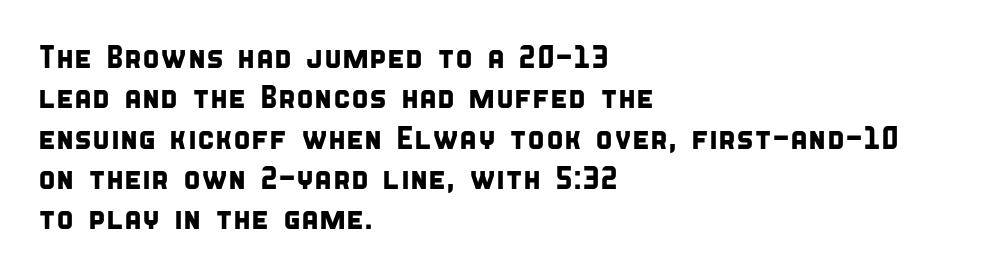
Q: Is the typeface a serif or a sans-serif typeface? A: Sans-serif.
Q: Is the text underlined? A: No.
Q: How is the paragraph aligned? A: Left-aligned.
Q: Is the spacing between letters normal or unusually wide? A: Normal.
Q: Is the spacing between lines tight, normal or loose? A: Normal.
Q: Width (condensed, normal, or wide)? A: Condensed.
Q: Stroke contrast? A: Low.
Q: x-height? A: Large.
Q: Monospaced? A: No.
